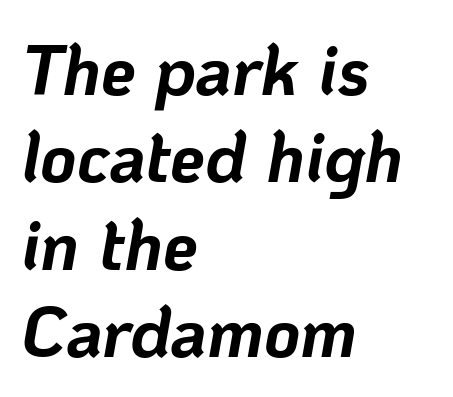
Looks like regular typesetting: each glyph gets only the width it needs. Tracking here is standard; glyphs follow each other at the usual distance. If you measured baseline to baseline, you'd find a middling distance. In terms of posture, this sample is oblique. Layout note: lines flush left.
